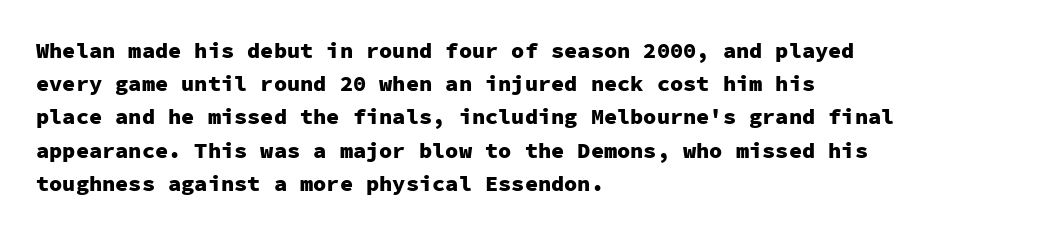
Q: Is the text bold? A: Yes.
Q: Is the text italic (slanted)? A: No, it is upright.
Q: Is the text underlined? A: No.
Q: How is the paragraph aligned? A: Left-aligned.
Q: Is the spacing between letters normal or unusually wide? A: Normal.
Q: Is the spacing between lines tight, normal or loose? A: Normal.
